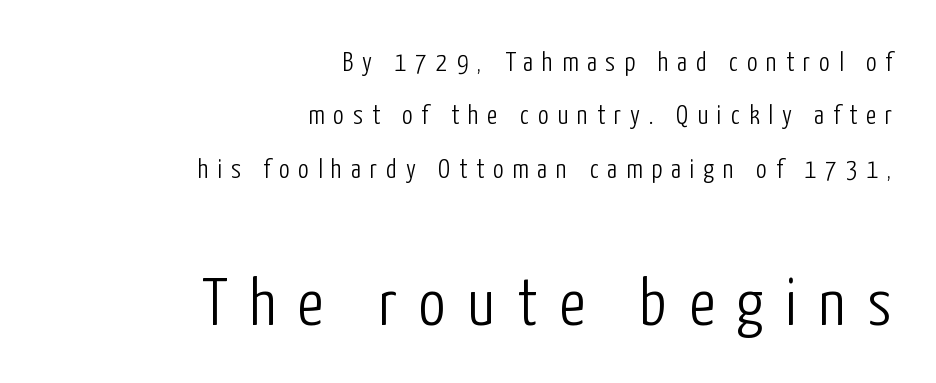
The image shows 67 px light, condensed sans-serif type, upright; set right-aligned, loose line spacing (1.98x), unusually wide letter spacing (+0.33 em), not underlined; the second (bottom) block is 2.48x larger; low stroke contrast and a medium x-height.
